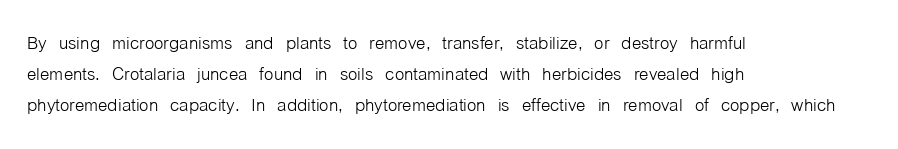
The ragged edge is on the right, which tells us the setting is flush left. The passage shown is not underscored anywhere. These lines were composed using upright roman letters. This sample uses plain, unmodified letter spacing. Reading down the column, the eye jumps a familiar distance to each next line.
